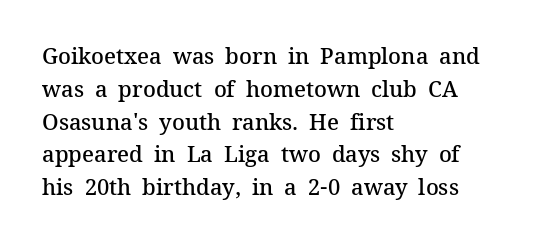
Q: Is the text bold? A: Semi-bold.
Q: Is the text italic (slanted)? A: No, it is upright.
Q: Is the text underlined? A: No.
Q: How is the paragraph aligned? A: Left-aligned.
Q: Is the spacing between letters normal or unusually wide? A: Normal.
Q: Is the spacing between lines tight, normal or loose? A: Normal.
